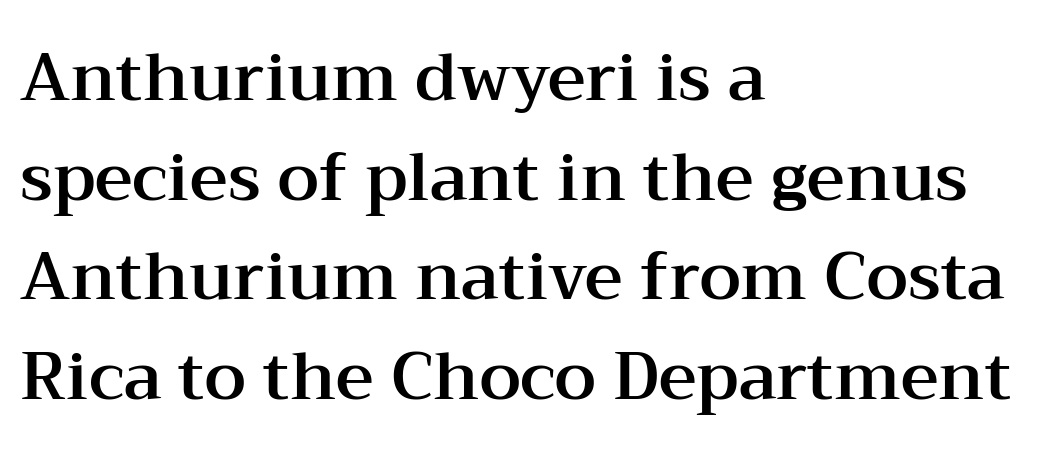
The image shows 66 px wide serif type, upright; set left-aligned, normal line spacing (1.51x), normal letter spacing, not underlined; medium stroke contrast and a medium x-height.
